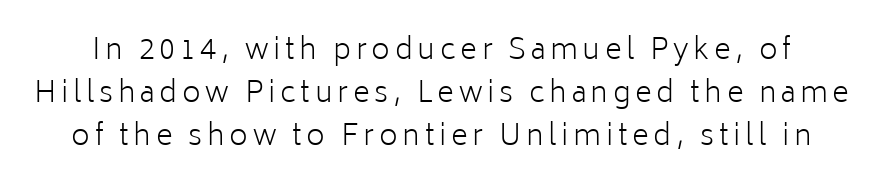
The image shows 29 px light sans-serif type, upright; set normal line spacing (1.48x), not underlined; low stroke contrast and a medium x-height.
